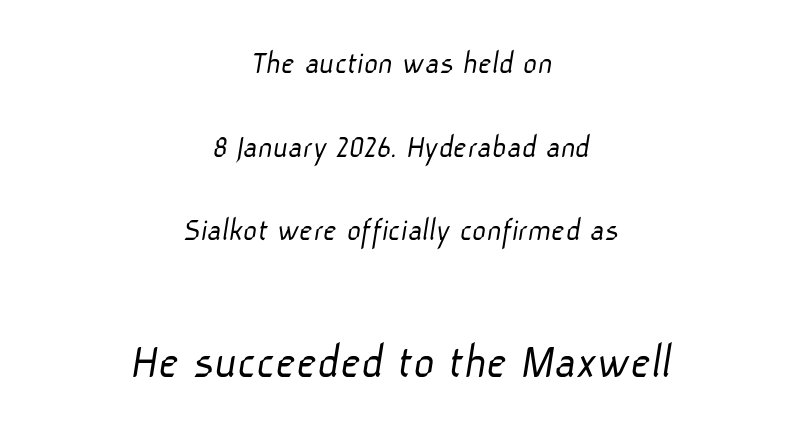
{"serif": "no", "bold": "no", "weight": "light", "width": "normal", "stroke_contrast": "low", "x_height": "medium", "monospaced": "no", "underline": "no", "align": "center", "line_spacing": "loose", "line_spacing_ratio": 2.46, "letter_spacing": "normal", "letter_spacing_em": 0.0, "larger_block": "second", "size_ratio": 1.5, "glyph_px": 51}
